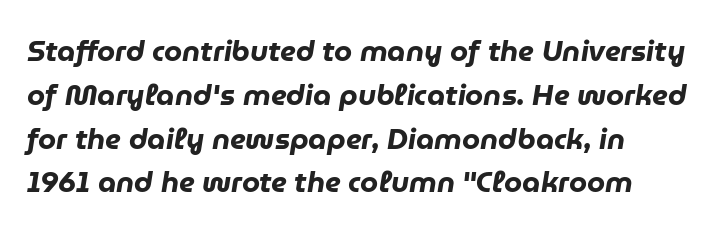
Q: Is the text bold? A: Yes.
Q: Is the text italic (slanted)? A: Yes, it leans right by about 9 degrees.
Q: Is the text underlined? A: No.
Q: How is the paragraph aligned? A: Left-aligned.
Q: Is the spacing between letters normal or unusually wide? A: Normal.
Q: Is the spacing between lines tight, normal or loose? A: Normal.
Q: Width (condensed, normal, or wide)? A: Normal.
Q: Stroke contrast? A: Low.
Q: x-height? A: Medium.
Q: Monospaced? A: No.
